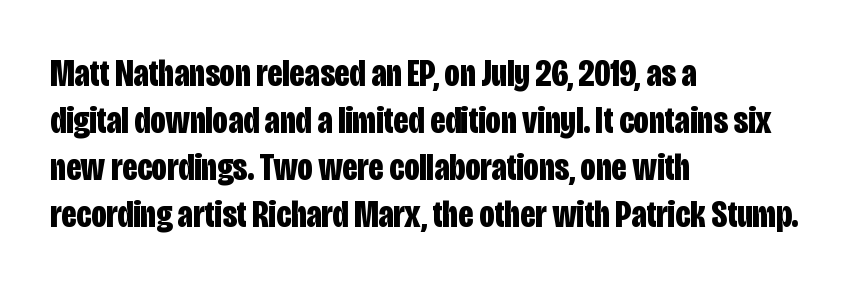
Look at the tracking — it's just the regular setting, nothing added. Does the weight exceed regular? Yes, all the way to bold. The baseline area is clear. Here the designer chose a conventional face with non-uniform glyph widths.
